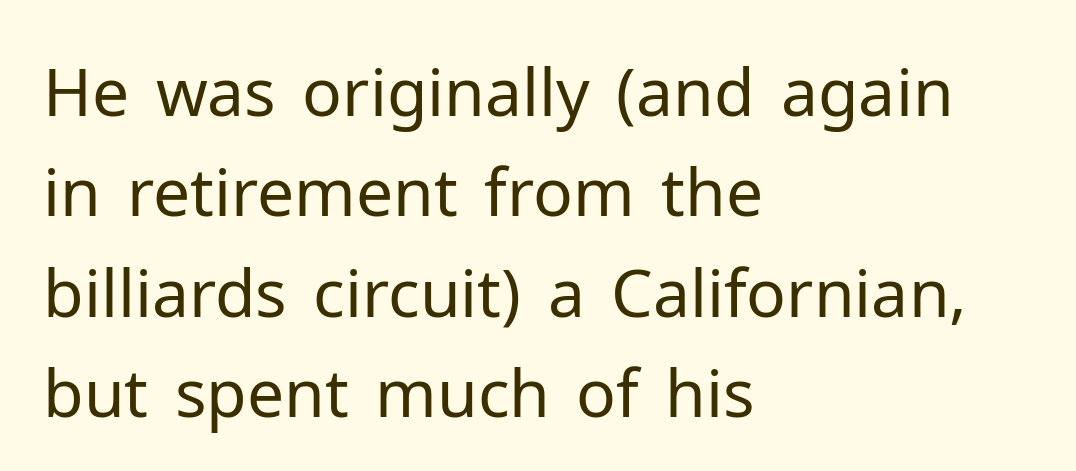
Do the characters align in a grid? No, the font is proportional. Posture: upright roman. Font category for this specimen: sans-serif. Default kerning and tracking; the words read as compact shapes.
